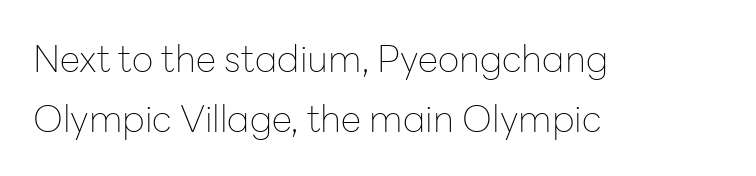
{"serif": "no", "italic": "no", "bold": "no", "weight": "thin", "width": "normal", "stroke_contrast": "low", "x_height": "medium", "monospaced": "no", "underline": "no", "align": "left", "line_spacing": "normal", "line_spacing_ratio": 1.61, "letter_spacing": "normal", "letter_spacing_em": 0.0, "glyph_px": 37}
